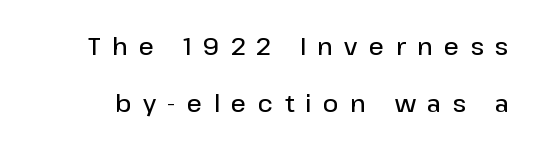
The leading is generous, giving the passage an open texture. Honestly, the letter spacing is so wide it's the main thing you notice. The letters are semibold — heavier than regular but short of a full bold. This is roman type, the default non-slanted kind.
